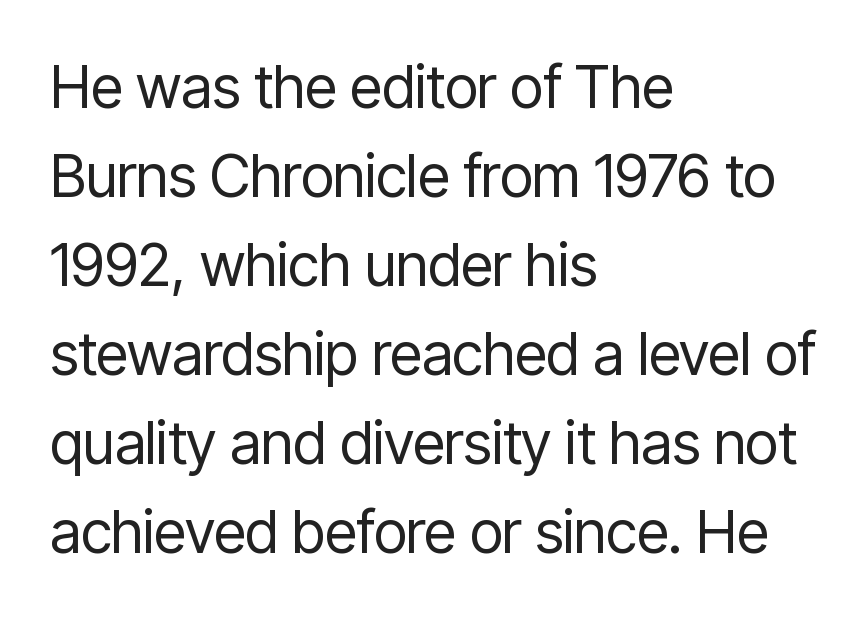
Q: Is the text bold? A: No.
Q: Is the text italic (slanted)? A: No, it is upright.
Q: Is the typeface a serif or a sans-serif typeface? A: Sans-serif.
Q: Is the text underlined? A: No.
Q: How is the paragraph aligned? A: Left-aligned.
Q: Is the spacing between letters normal or unusually wide? A: Normal.
Q: Is the spacing between lines tight, normal or loose? A: Normal.
Q: Width (condensed, normal, or wide)? A: Condensed.
Q: Stroke contrast? A: Low.
Q: x-height? A: Medium.
Q: Monospaced? A: No.
